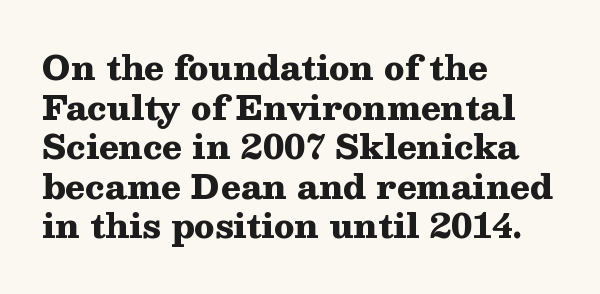
The letters are bold, with thick, heavy strokes. The baseline area is clear. These lines were composed using upright roman letters. Here the designer chose a conventional face with non-uniform glyph widths.
